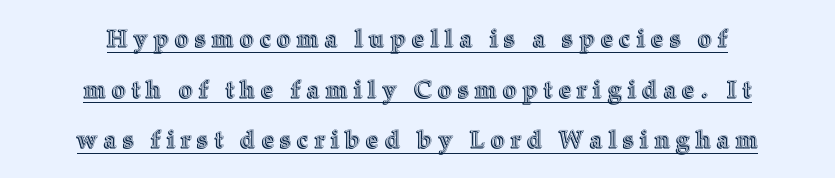
Every character sits straight up, as roman type does. A great deal of white space separates one row of letters from the next. Look at the tracking — it's clearly loosened, letters drifting apart. Does the copy run flush right? No — it is centered line by line. These characters rest on top of a visible drawn line.
